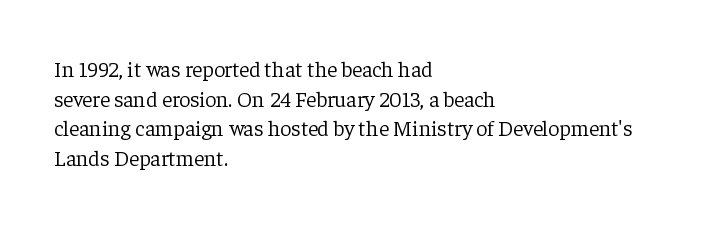
Q: Is the text bold? A: No.
Q: Is the text italic (slanted)? A: No, it is upright.
Q: Is the text underlined? A: No.
Q: How is the paragraph aligned? A: Left-aligned.
Q: Is the spacing between letters normal or unusually wide? A: Normal.
Q: Is the spacing between lines tight, normal or loose? A: Normal.
